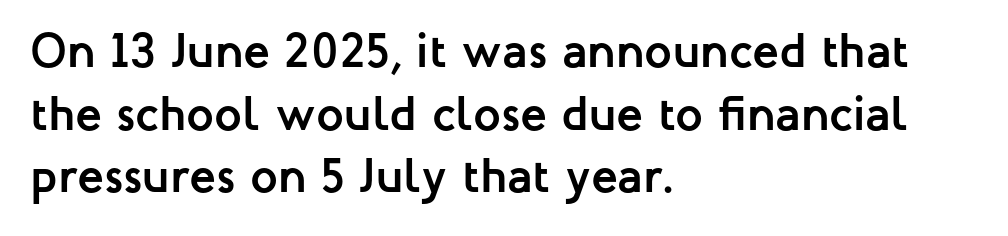
{"serif": "no", "italic": "no", "bold": "yes", "weight": "semibold", "width": "normal", "stroke_contrast": "low", "x_height": "medium", "monospaced": "no", "underline": "no", "align": "left", "line_spacing": "normal", "line_spacing_ratio": 1.28, "letter_spacing": "normal", "letter_spacing_em": 0.0, "glyph_px": 49}
